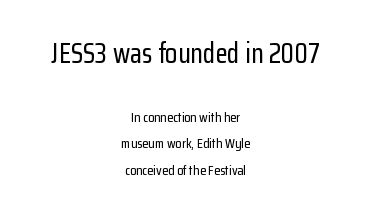
The image shows 28 px condensed sans-serif type, upright; set centered, line spacing 1.88x, normal letter spacing, not underlined; the first (top) block is 2.0x larger; low stroke contrast and a medium x-height.
